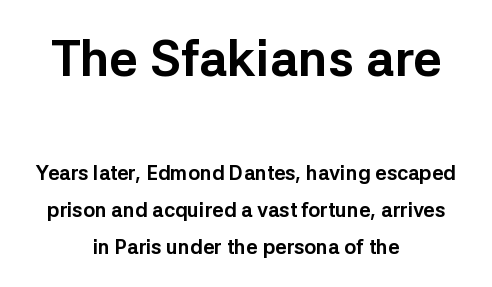
The image shows 50 px bold sans-serif type, upright; set centered, line spacing 1.84x, normal letter spacing, not underlined; the first (top) block is 2.5x larger; low stroke contrast and a medium x-height.
